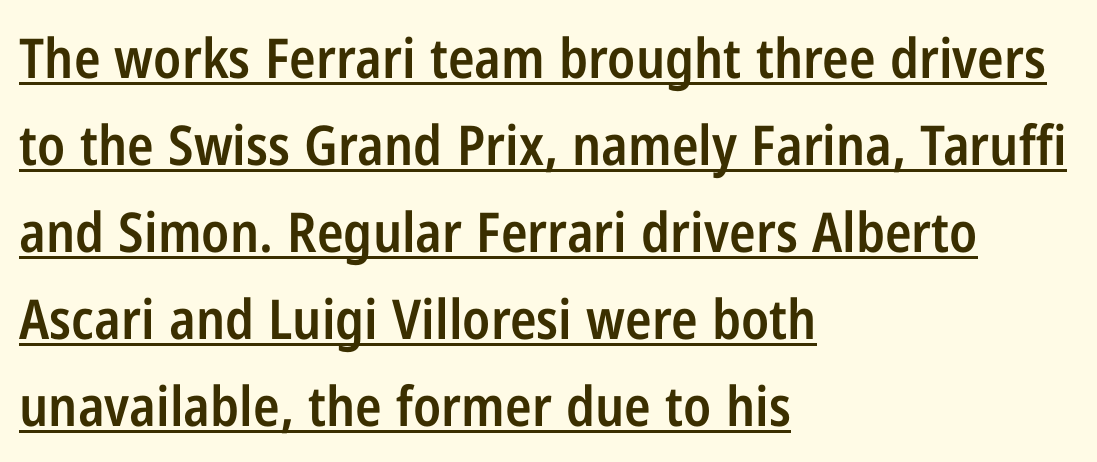
Q: Is the text bold? A: Semi-bold.
Q: Is the text italic (slanted)? A: No, it is upright.
Q: Is the typeface a serif or a sans-serif typeface? A: Sans-serif.
Q: Is the text underlined? A: Yes.
Q: How is the paragraph aligned? A: Left-aligned.
Q: Is the spacing between letters normal or unusually wide? A: Normal.
Q: Is the spacing between lines tight, normal or loose? A: Normal.
Q: Width (condensed, normal, or wide)? A: Condensed.
Q: Stroke contrast? A: Low.
Q: x-height? A: Medium.
Q: Monospaced? A: No.
